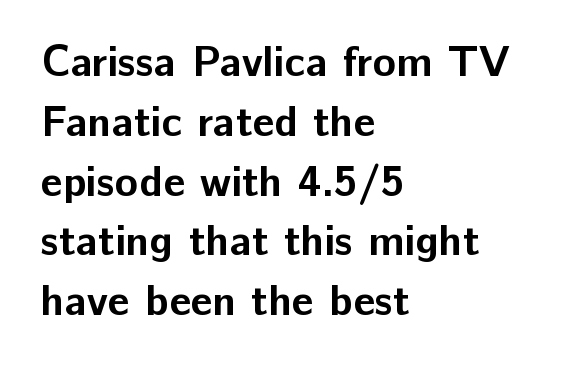
Q: Is the text bold? A: Yes.
Q: Is the text italic (slanted)? A: No, it is upright.
Q: Is the typeface a serif or a sans-serif typeface? A: Sans-serif.
Q: Is the text underlined? A: No.
Q: How is the paragraph aligned? A: Left-aligned.
Q: Is the spacing between letters normal or unusually wide? A: Normal.
Q: Is the spacing between lines tight, normal or loose? A: Normal.
Q: Width (condensed, normal, or wide)? A: Normal.
Q: Stroke contrast? A: Low.
Q: x-height? A: Medium.
Q: Monospaced? A: No.
